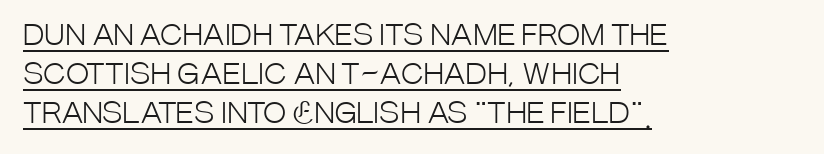
{"serif": "no", "italic": "no", "bold": "no", "weight": "light", "width": "condensed", "stroke_contrast": "low", "x_height": "large", "monospaced": "no", "underline": "yes", "align": "left", "line_spacing": "normal", "line_spacing_ratio": 1.4, "letter_spacing": "normal", "letter_spacing_em": 0.0, "glyph_px": 28}
